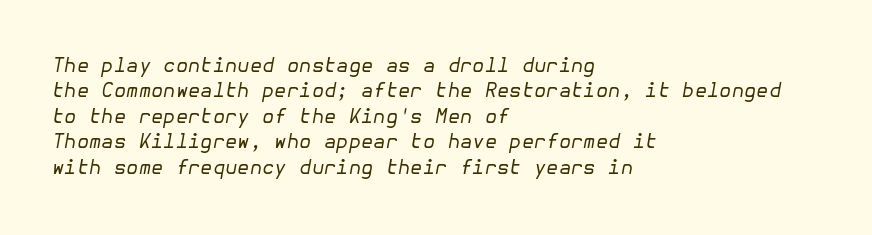
Q: Is the text bold? A: No.
Q: Is the text italic (slanted)? A: Yes, it leans right by about 10 degrees.
Q: Is the text underlined? A: No.
Q: How is the paragraph aligned? A: Left-aligned.
Q: Is the spacing between letters normal or unusually wide? A: Normal.
Q: Is the spacing between lines tight, normal or loose? A: Normal.
